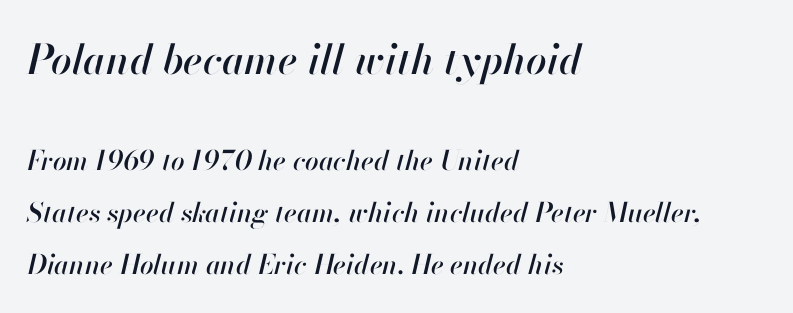
Spacing verdict: proportional, widths tailored to each character. The letters sit at their default tracking, neither squeezed nor spread. The paragraph shown leans on its left margin. Block one is the big one; block two sits smaller underneath.
